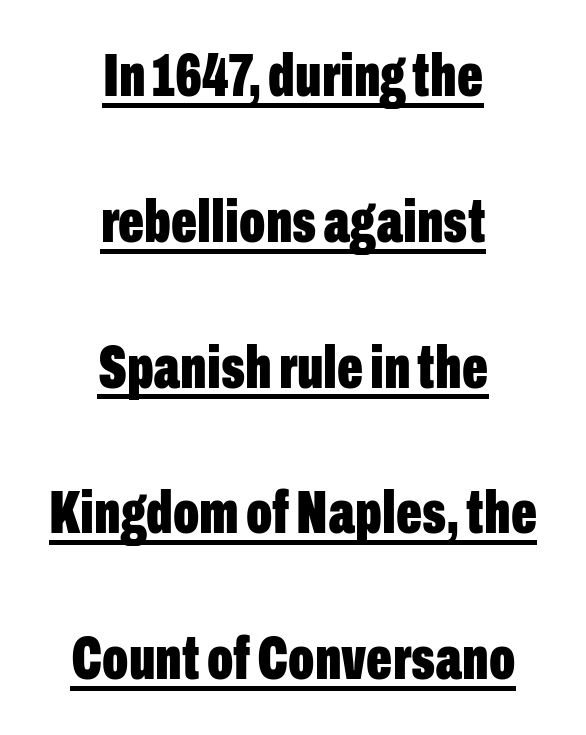
Q: Is the text bold? A: Yes.
Q: Is the text italic (slanted)? A: No, it is upright.
Q: Is the typeface a serif or a sans-serif typeface? A: Sans-serif.
Q: Is the text underlined? A: Yes.
Q: How is the paragraph aligned? A: Centered.
Q: Is the spacing between letters normal or unusually wide? A: Normal.
Q: Is the spacing between lines tight, normal or loose? A: Loose.
Q: Width (condensed, normal, or wide)? A: Condensed.
Q: Stroke contrast? A: Low.
Q: x-height? A: Medium.
Q: Monospaced? A: No.
